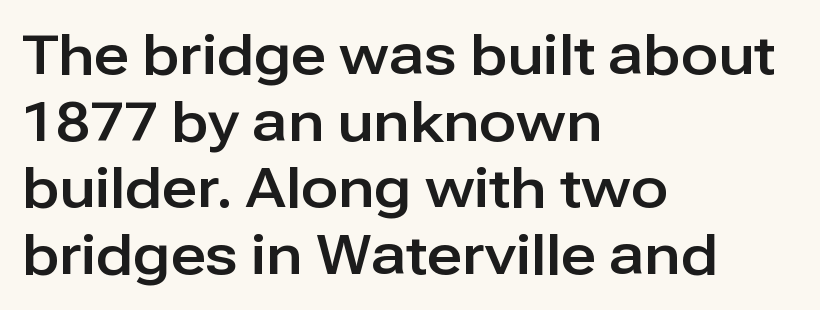
{"serif": "no", "italic": "no", "width": "normal", "stroke_contrast": "low", "x_height": "medium", "monospaced": "no", "underline": "no", "align": "left", "line_spacing_ratio": 1.21, "letter_spacing": "normal", "letter_spacing_em": 0.0, "glyph_px": 55}
